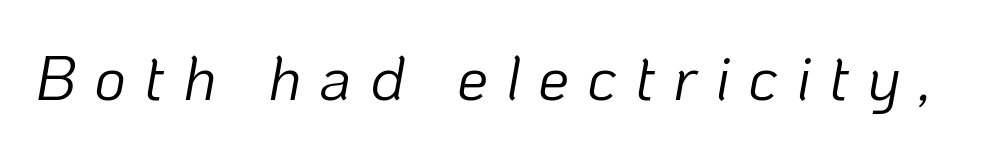
Q: Is the text bold? A: No.
Q: Is the text italic (slanted)? A: Yes, it leans right by about 10 degrees.
Q: Is the text underlined? A: No.
Q: Is the spacing between letters normal or unusually wide? A: Unusually wide.
Q: Width (condensed, normal, or wide)? A: Normal.
Q: Stroke contrast? A: Low.
Q: x-height? A: Medium.
Q: Monospaced? A: No.
